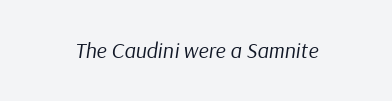
Unmarked baselines from the first word to the last. The font sits on the lighter half of the weight spectrum, regular included. Characters are canted at an angle relative to the baseline's perpendicular. Caption: standard tracking, unaltered.
